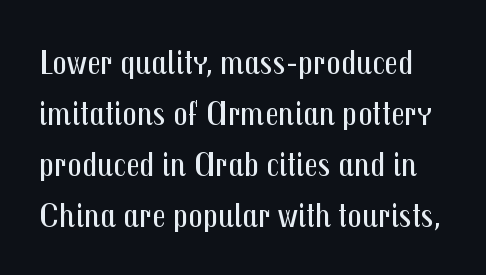
{"serif": "no", "italic": "no", "bold": "no", "weight": "regular", "width": "condensed", "stroke_contrast": "medium", "x_height": "medium", "monospaced": "no", "underline": "no", "line_spacing": "normal", "line_spacing_ratio": 1.42, "letter_spacing": "normal", "letter_spacing_em": 0.0, "glyph_px": 36}
